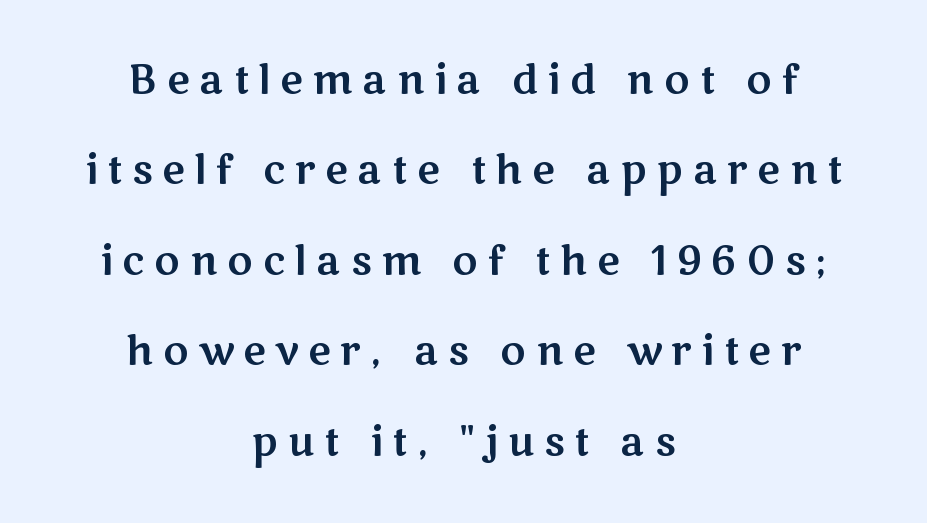
The image shows 39 px wide sans-serif type, upright; set centered, loose line spacing (2.32x), unusually wide letter spacing (+0.25 em), not underlined; medium stroke contrast and a medium x-height.
